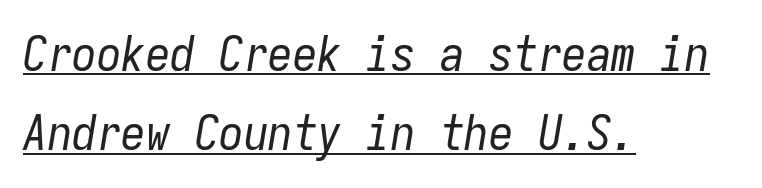
Descenders here cross a horizontal rule under the line. The glyphs look as if they've been sheared to an angle. Students, observe: this is what conventionally led text looks like. Casual observation: everything's shoved over to the left.
